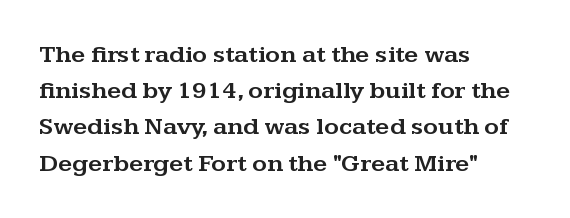
{"italic": "no", "underline": "no", "align": "left", "line_spacing": "normal", "line_spacing_ratio": 1.45, "letter_spacing": "normal", "letter_spacing_em": 0.0, "glyph_px": 25}
